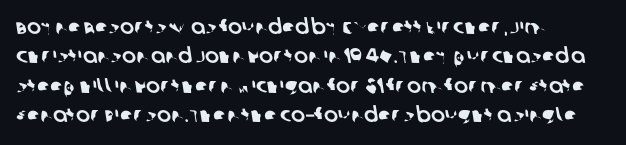
Q: Is the text underlined? A: No.
Q: How is the paragraph aligned? A: Left-aligned.
Q: Is the spacing between letters normal or unusually wide? A: Normal.
Q: Is the spacing between lines tight, normal or loose? A: Normal.
